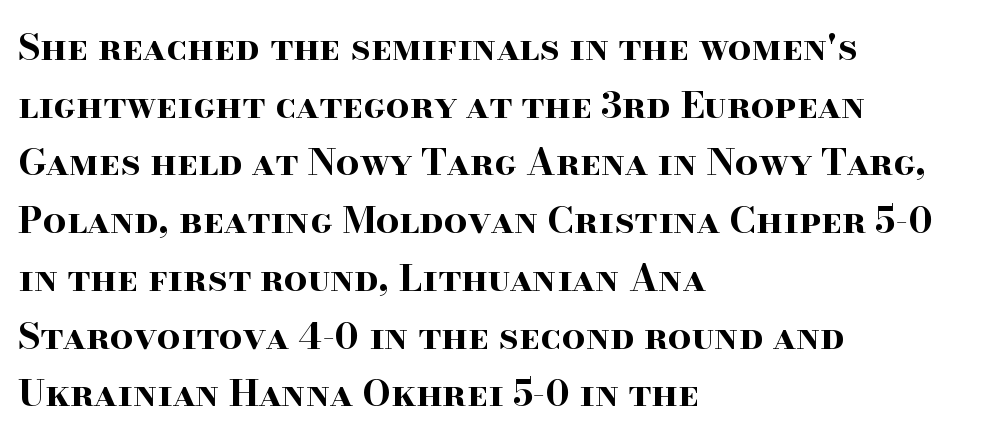
Nothing unusual about the tracking: characters are spaced as the font intends. The text was rendered using a seriffed face with decorative stroke endings. A typesetter would mark this as roman, not italic. The passage shown is typed in a proportional face where columns would drift. Horizontal alignment here is leftward, the default for most running prose. The specimen omits any rule beneath the text block's lines.
